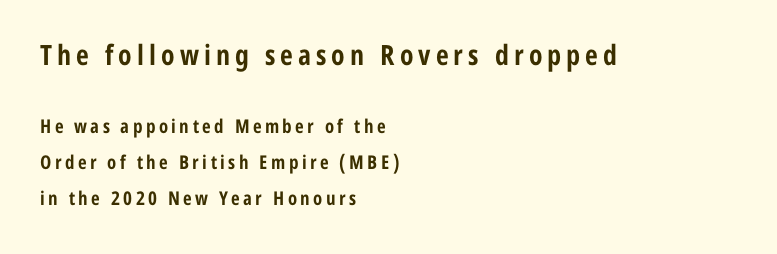
{"serif": "no", "italic": "no", "bold": "yes", "weight": "bold", "width": "condensed", "stroke_contrast": "low", "x_height": "medium", "monospaced": "no", "underline": "no", "align": "left", "line_spacing": "loose", "line_spacing_ratio": 1.91, "larger_block": "first", "size_ratio": 1.47, "glyph_px": 28}
